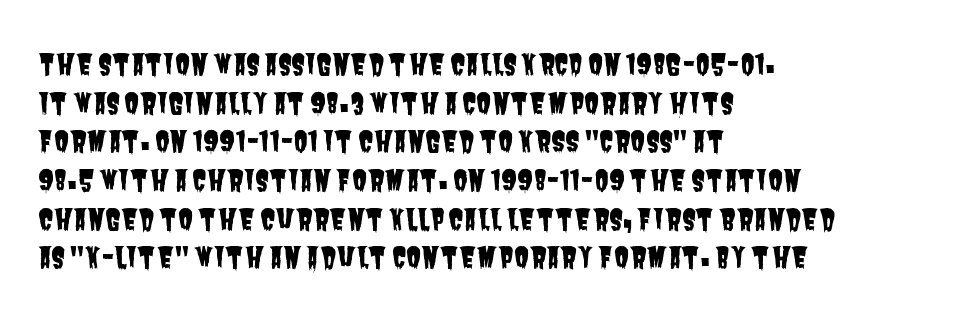
Q: Is the typeface a serif or a sans-serif typeface? A: Sans-serif.
Q: Is the text underlined? A: No.
Q: How is the paragraph aligned? A: Left-aligned.
Q: Is the spacing between letters normal or unusually wide? A: Normal.
Q: Is the spacing between lines tight, normal or loose? A: Normal.
Q: Width (condensed, normal, or wide)? A: Condensed.
Q: Stroke contrast? A: Low.
Q: x-height? A: Large.
Q: Monospaced? A: No.
